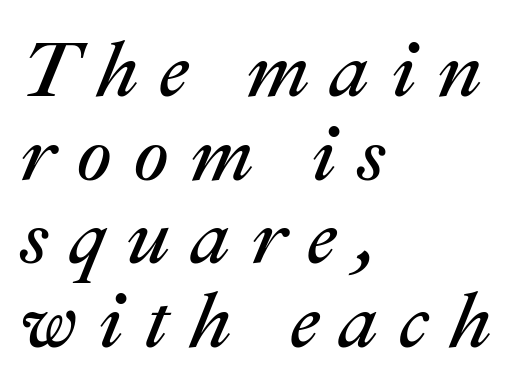
The image shows 79 px regular-weight type, italic (leaning right); set left-aligned, tight line spacing (1.06x), unusually wide letter spacing (+0.26 em), not underlined; medium stroke contrast and a medium x-height.
